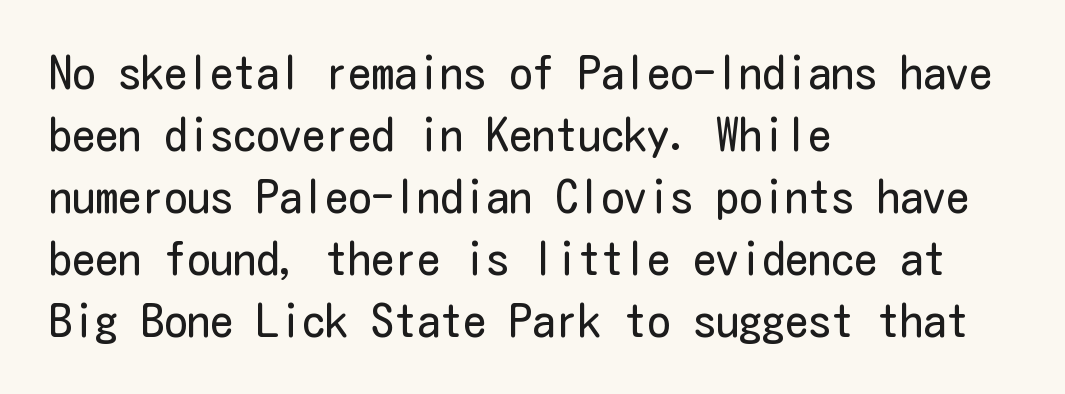
{"serif": "no", "italic": "no", "bold": "no", "weight": "regular", "width": "condensed", "stroke_contrast": "low", "x_height": "medium", "underline": "no", "align": "left", "line_spacing": "normal", "line_spacing_ratio": 1.35, "letter_spacing": "normal", "letter_spacing_em": 0.0, "glyph_px": 46}
